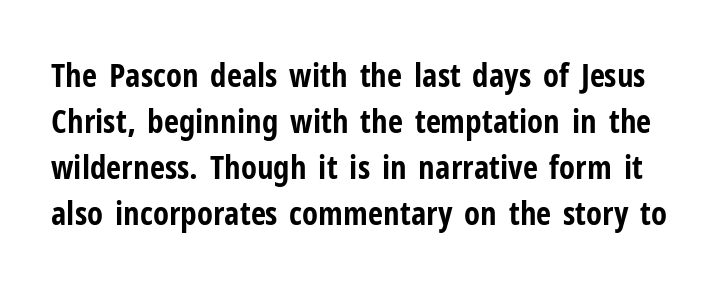
Q: Is the text bold? A: Yes.
Q: Is the text italic (slanted)? A: No, it is upright.
Q: Is the typeface a serif or a sans-serif typeface? A: Sans-serif.
Q: Is the text underlined? A: No.
Q: Is the spacing between letters normal or unusually wide? A: Normal.
Q: Is the spacing between lines tight, normal or loose? A: Normal.
Q: Width (condensed, normal, or wide)? A: Condensed.
Q: Stroke contrast? A: Low.
Q: x-height? A: Medium.
Q: Monospaced? A: No.
